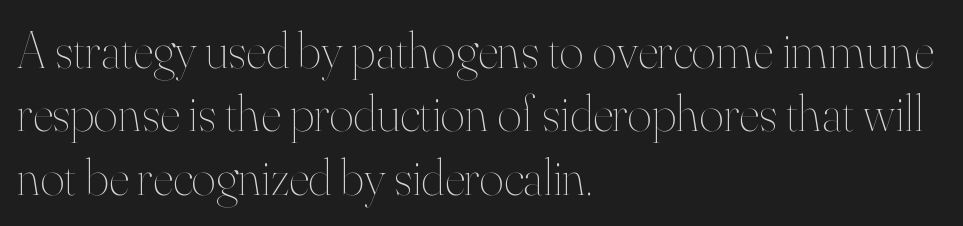
Q: Is the text bold? A: No.
Q: Is the text italic (slanted)? A: No, it is upright.
Q: Is the text underlined? A: No.
Q: How is the paragraph aligned? A: Left-aligned.
Q: Is the spacing between letters normal or unusually wide? A: Normal.
Q: Width (condensed, normal, or wide)? A: Normal.
Q: Stroke contrast? A: High.
Q: x-height? A: Small.
Q: Monospaced? A: No.
